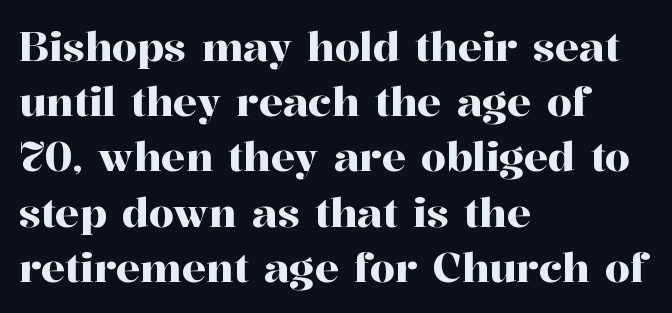
The image shows 40 px serif type, upright; set left-aligned, normal line spacing (1.38x), normal letter spacing, not underlined; high stroke contrast and a medium x-height.
